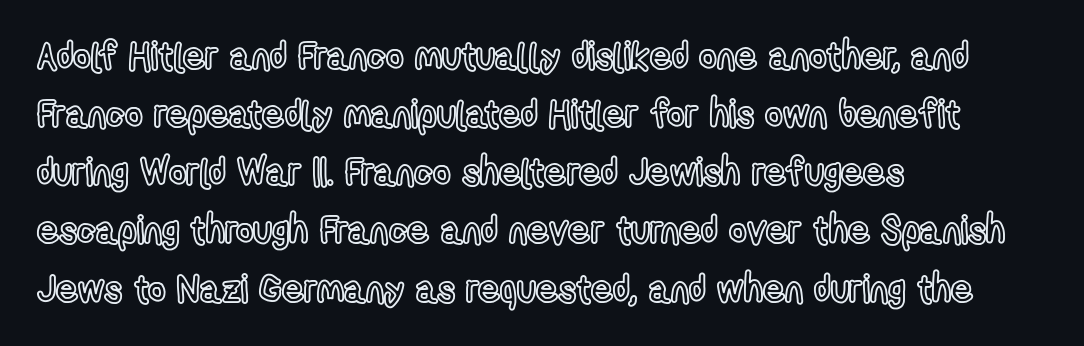
{"italic": "no", "width": "condensed", "x_height": "medium", "monospaced": "no", "underline": "no", "align": "left", "line_spacing": "normal", "line_spacing_ratio": 1.53, "letter_spacing": "normal", "letter_spacing_em": 0.0, "glyph_px": 38}
